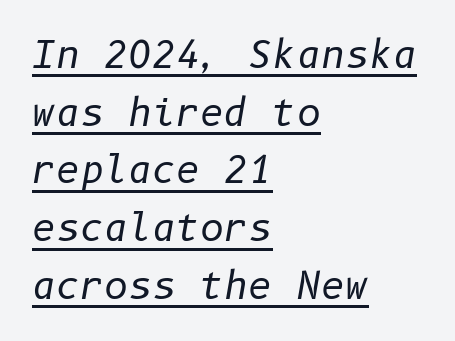
{"italic": "yes", "lean": "right", "slant_degrees": 10, "bold": "no", "weight": "regular", "width": "normal", "stroke_contrast": "low", "x_height": "medium", "underline": "yes", "align": "left", "line_spacing": "normal", "line_spacing_ratio": 1.56, "letter_spacing": "normal", "letter_spacing_em": 0.0, "glyph_px": 37}
